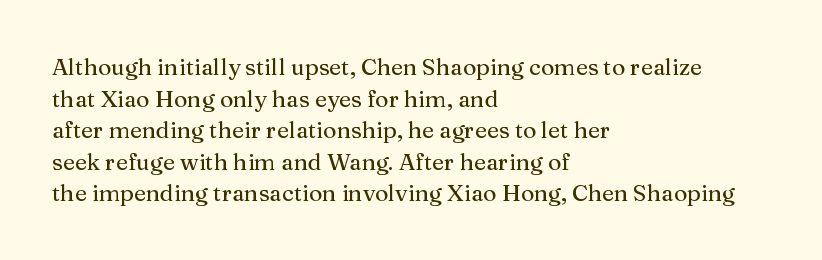
Q: Is the text italic (slanted)? A: No, it is upright.
Q: Is the text underlined? A: No.
Q: How is the paragraph aligned? A: Left-aligned.
Q: Is the spacing between letters normal or unusually wide? A: Normal.
Q: Is the spacing between lines tight, normal or loose? A: Normal.
